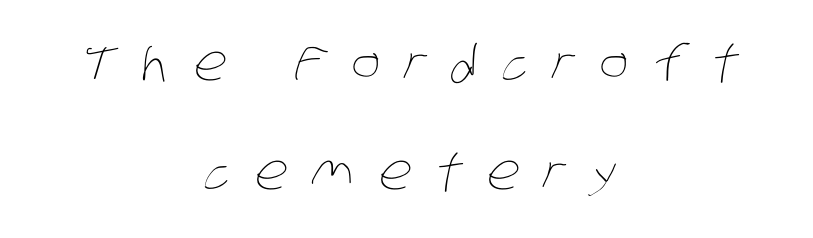
Is the letter spacing exaggerated? Yes — the characters are pushed far apart. A great deal of white space separates one row of letters from the next. The rendering uses natural spacing where letterforms have individual widths. Horizontally, the lines are justified to the midpoint only. Each row of text sits above clean, open space.
